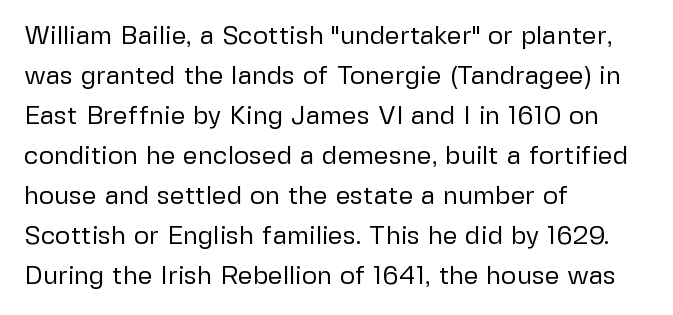
Descender tails drop into unmarked territory. Stroke mass is kept to a normal reading level or below. Default kerning and tracking; the words read as compact shapes. Teacher's note: observe the even left margin — that is flush-left alignment.
